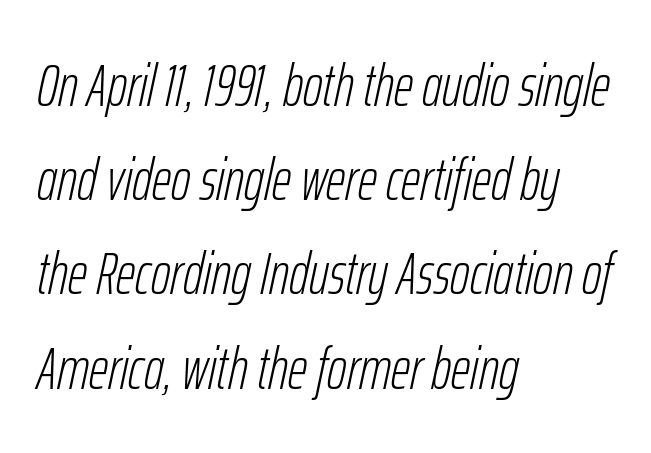
{"italic": "yes", "lean": "right", "slant_degrees": 12, "bold": "no", "weight": "light", "width": "condensed", "stroke_contrast": "low", "x_height": "medium", "monospaced": "no", "underline": "no", "align": "left", "line_spacing": "normal", "line_spacing_ratio": 1.57, "letter_spacing": "normal", "letter_spacing_em": 0.0, "glyph_px": 60}
